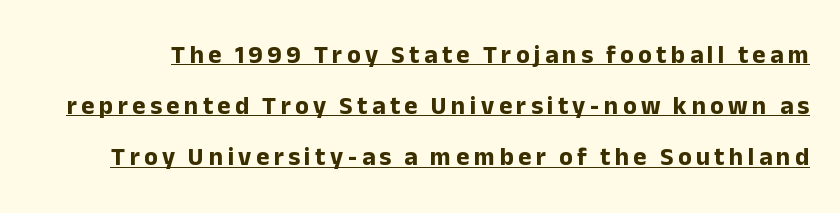
Q: Is the text bold? A: Yes.
Q: Is the text italic (slanted)? A: No, it is upright.
Q: Is the text underlined? A: Yes.
Q: Is the spacing between lines tight, normal or loose? A: Loose.
